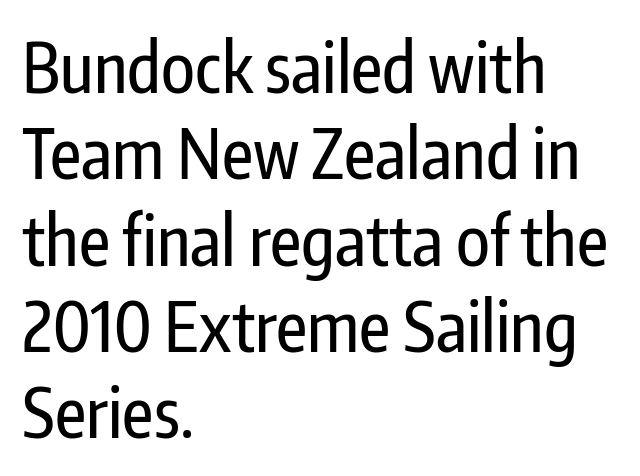
The image shows 68 px condensed sans-serif type, upright; set left-aligned, normal line spacing (1.27x), normal letter spacing, not underlined; low stroke contrast and a medium x-height.
